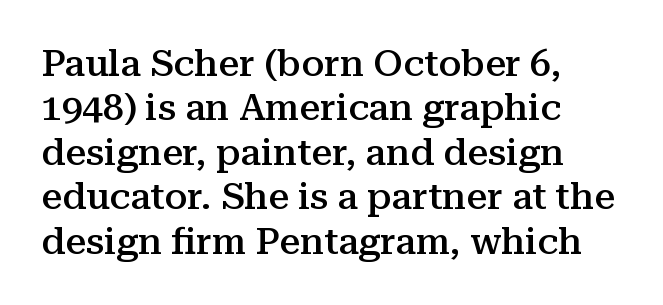
Q: Is the text bold? A: Semi-bold.
Q: Is the text italic (slanted)? A: No, it is upright.
Q: Is the typeface a serif or a sans-serif typeface? A: Serif.
Q: Is the text underlined? A: No.
Q: How is the paragraph aligned? A: Left-aligned.
Q: Is the spacing between letters normal or unusually wide? A: Normal.
Q: Width (condensed, normal, or wide)? A: Normal.
Q: Stroke contrast? A: Medium.
Q: x-height? A: Medium.
Q: Monospaced? A: No.
